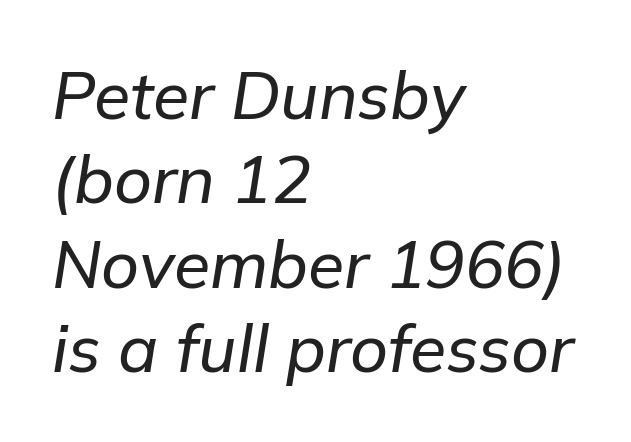
Q: Is the text italic (slanted)? A: Yes, it leans right by about 9 degrees.
Q: Is the text underlined? A: No.
Q: How is the paragraph aligned? A: Left-aligned.
Q: Is the spacing between letters normal or unusually wide? A: Normal.
Q: Is the spacing between lines tight, normal or loose? A: Normal.
Q: Width (condensed, normal, or wide)? A: Normal.
Q: Stroke contrast? A: Low.
Q: x-height? A: Medium.
Q: Monospaced? A: No.
